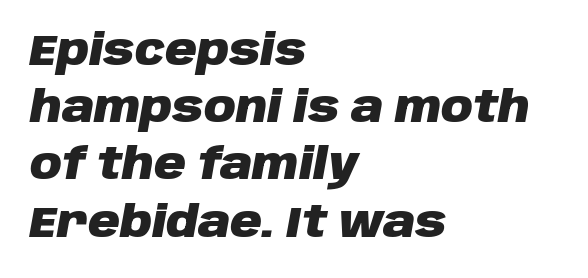
Q: Is the text bold? A: Yes.
Q: Is the text italic (slanted)? A: Yes, it leans right by about 10 degrees.
Q: Is the text underlined? A: No.
Q: How is the paragraph aligned? A: Left-aligned.
Q: Is the spacing between letters normal or unusually wide? A: Normal.
Q: Is the spacing between lines tight, normal or loose? A: Normal.
Q: Width (condensed, normal, or wide)? A: Normal.
Q: Stroke contrast? A: Low.
Q: x-height? A: Large.
Q: Monospaced? A: No.
